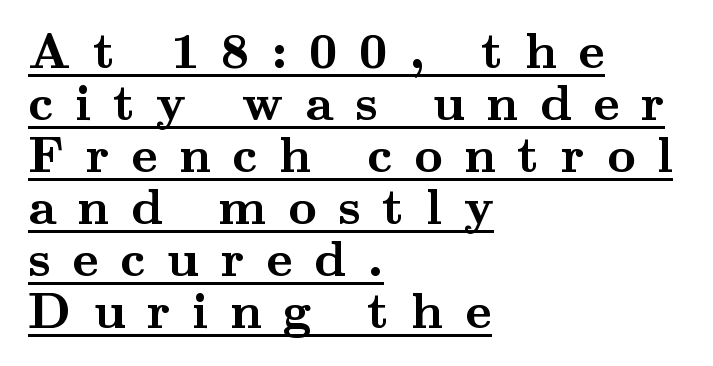
{"serif": "yes", "italic": "no", "bold": "yes", "weight": "semibold", "width": "wide", "stroke_contrast": "medium", "x_height": "small", "monospaced": "no", "underline": "yes", "align": "left", "line_spacing": "tight", "line_spacing_ratio": 1.04, "letter_spacing": "wide", "letter_spacing_em": 0.43, "glyph_px": 50}
